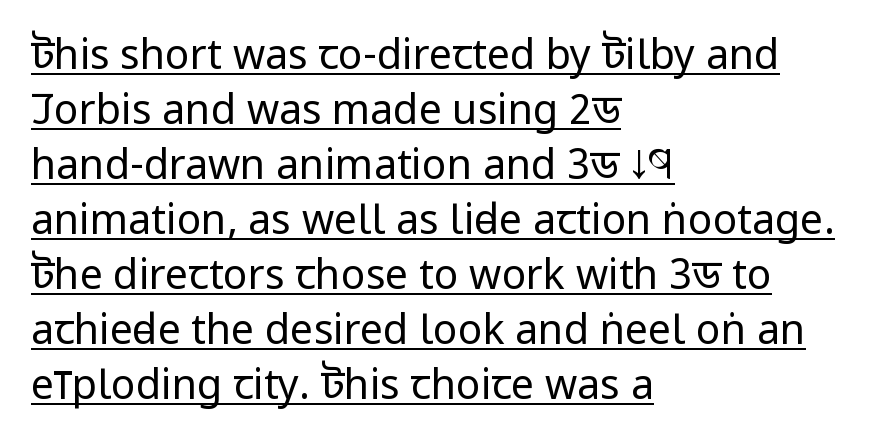
{"serif": "no", "italic": "no", "bold": "no", "weight": "regular", "width": "condensed", "stroke_contrast": "low", "x_height": "large", "monospaced": "no", "underline": "yes", "align": "left", "line_spacing": "normal", "line_spacing_ratio": 1.34, "letter_spacing": "normal", "letter_spacing_em": 0.0, "glyph_px": 41}
